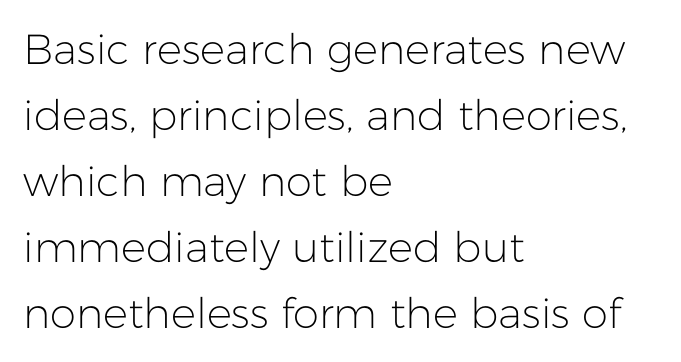
Q: Is the text bold? A: No.
Q: Is the text italic (slanted)? A: No, it is upright.
Q: Is the typeface a serif or a sans-serif typeface? A: Sans-serif.
Q: Is the text underlined? A: No.
Q: How is the paragraph aligned? A: Left-aligned.
Q: Is the spacing between letters normal or unusually wide? A: Normal.
Q: Is the spacing between lines tight, normal or loose? A: Normal.
Q: Width (condensed, normal, or wide)? A: Normal.
Q: Stroke contrast? A: Low.
Q: x-height? A: Medium.
Q: Monospaced? A: No.
